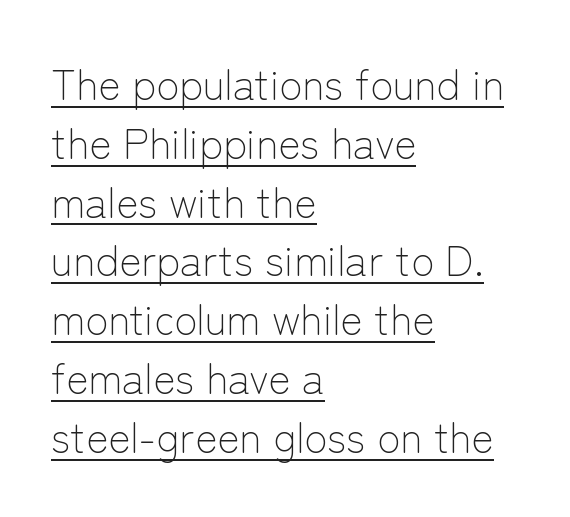
{"serif": "no", "italic": "no", "bold": "no", "weight": "light", "width": "normal", "stroke_contrast": "low", "x_height": "medium", "monospaced": "no", "underline": "yes", "align": "left", "line_spacing": "normal", "line_spacing_ratio": 1.4, "letter_spacing": "normal", "letter_spacing_em": 0.0, "glyph_px": 42}
